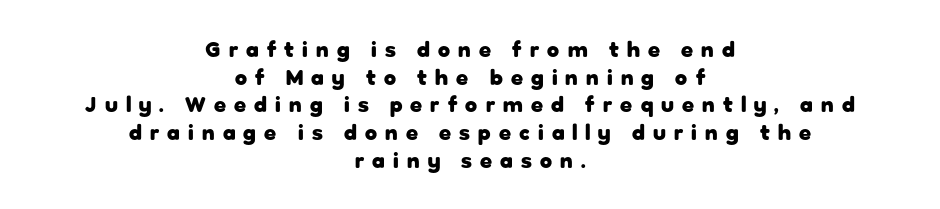
Q: Is the text bold? A: Yes.
Q: Is the text italic (slanted)? A: No, it is upright.
Q: Is the text underlined? A: No.
Q: How is the paragraph aligned? A: Centered.
Q: Is the spacing between letters normal or unusually wide? A: Unusually wide.
Q: Is the spacing between lines tight, normal or loose? A: Normal.
